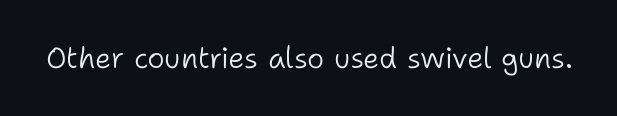
{"serif": "no", "italic": "no", "bold": "no", "weight": "light", "width": "normal", "stroke_contrast": "low", "x_height": "medium", "monospaced": "no", "underline": "no", "letter_spacing": "normal", "letter_spacing_em": 0.0, "glyph_px": 29}
